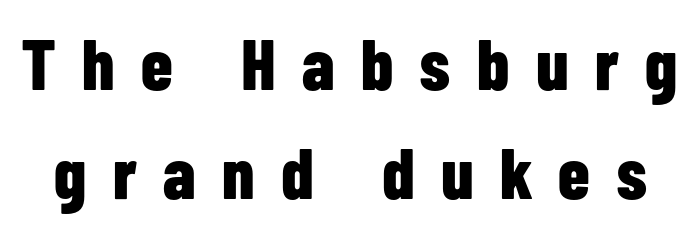
{"serif": "no", "italic": "no", "bold": "yes", "weight": "bold", "width": "condensed", "stroke_contrast": "low", "x_height": "medium", "monospaced": "no", "underline": "no", "line_spacing": "normal", "line_spacing_ratio": 1.52, "letter_spacing": "wide", "letter_spacing_em": 0.37, "glyph_px": 72}
